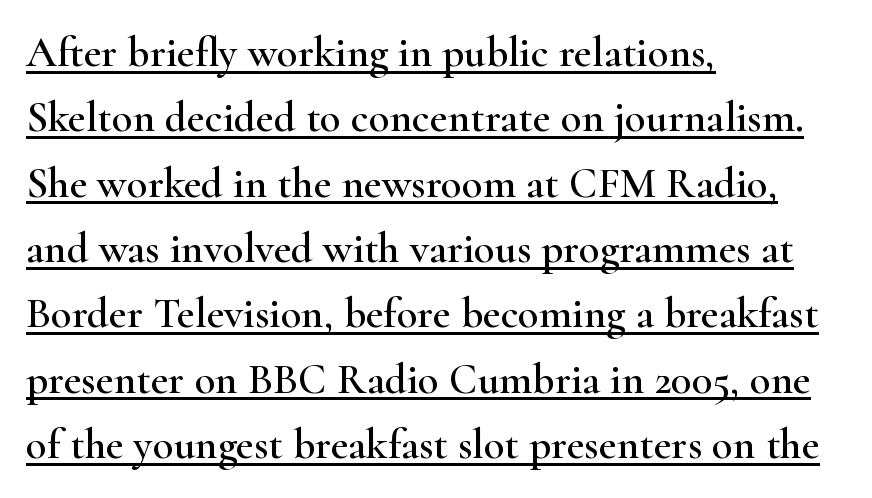
Q: Is the text italic (slanted)? A: No, it is upright.
Q: Is the typeface a serif or a sans-serif typeface? A: Serif.
Q: Is the text underlined? A: Yes.
Q: How is the paragraph aligned? A: Left-aligned.
Q: Is the spacing between letters normal or unusually wide? A: Normal.
Q: Is the spacing between lines tight, normal or loose? A: Normal.
Q: Width (condensed, normal, or wide)? A: Wide.
Q: Stroke contrast? A: High.
Q: x-height? A: Small.
Q: Monospaced? A: No.
